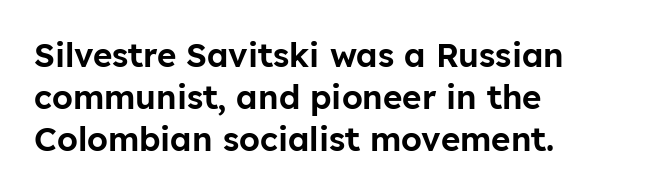
The image shows 33 px sans-serif type, upright; set left-aligned, normal line spacing (1.27x), normal letter spacing, not underlined; low stroke contrast and a medium x-height.
